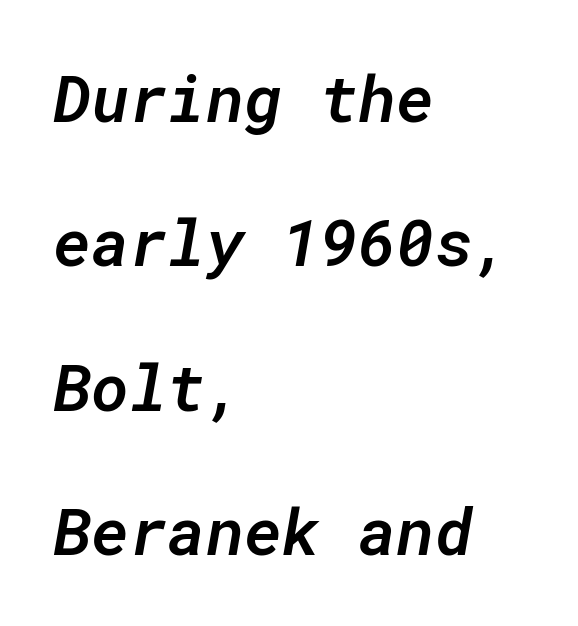
{"italic": "yes", "lean": "right", "slant_degrees": 10, "bold": "semi", "weight": "semibold", "width": "normal", "stroke_contrast": "low", "x_height": "medium", "monospaced": "yes", "underline": "no", "align": "left", "line_spacing": "loose", "line_spacing_ratio": 2.22, "letter_spacing": "normal", "letter_spacing_em": 0.0, "glyph_px": 65}
